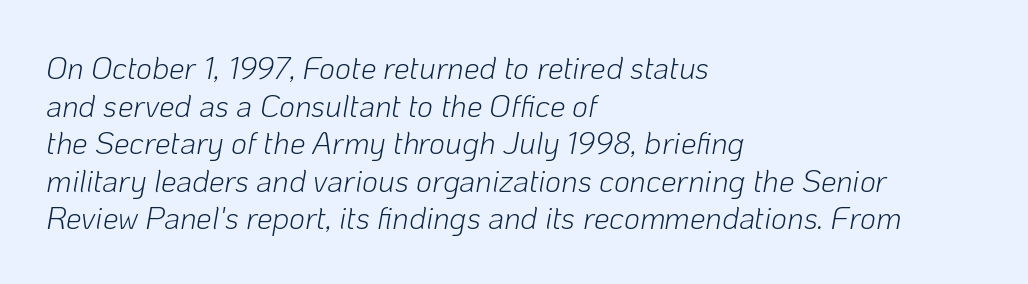
These lines were composed using italics. Character widths vary here, with narrow letters taking less room than wide ones. The space beneath each line is pristine and unruled. The line texture is even and compact thanks to regular tracking. Which margin do the lines hug? The left one — the right edge is uneven.
